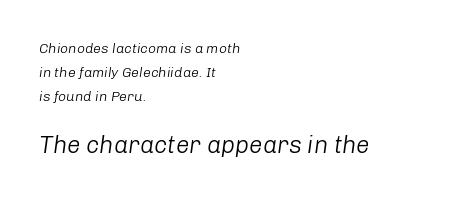
If you drew a line through each stem, it would be angled. Casual observation: everything's shoved over to the left. Nobody touched the tracking dial on this one. Just letters on the line, the space beneath them empty.
